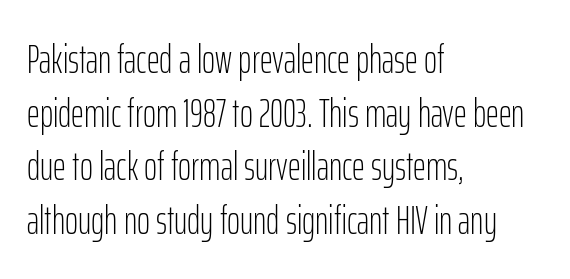
The foot of each line stays bare and open. Character widths vary here, with narrow letters taking less room than wide ones. A light-to-regular cut is what we see here. The lines are quadded left. Quick note: not italic, upright.
